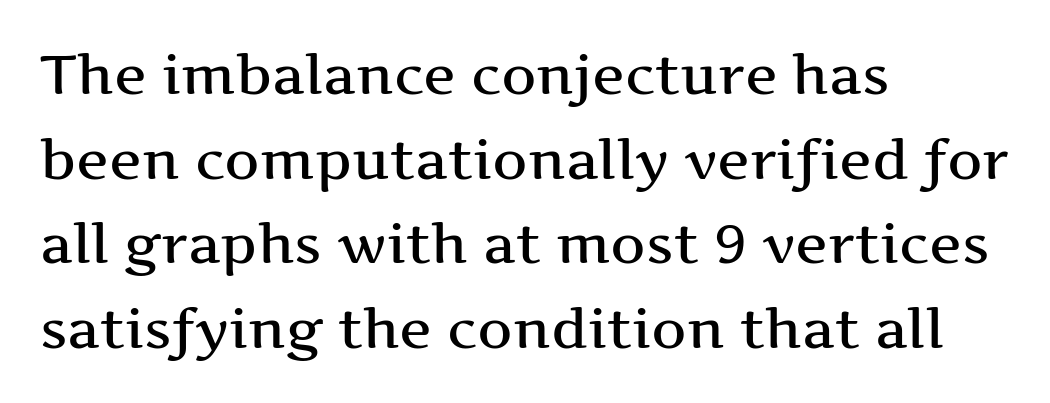
The lettering holds an erect, upright posture throughout. The passage shown is typed in a proportional face where columns would drift. If you measured baseline to baseline, you'd find a middling distance. The horizontal fit of the characters is conventional and even.
